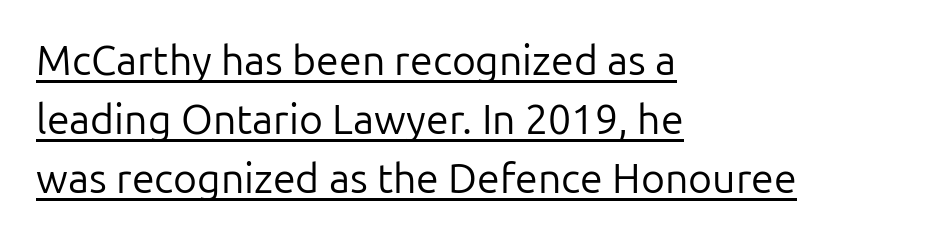
{"serif": "no", "italic": "no", "bold": "no", "weight": "regular", "width": "normal", "stroke_contrast": "low", "x_height": "medium", "monospaced": "no", "underline": "yes", "align": "left", "line_spacing": "normal", "line_spacing_ratio": 1.44, "letter_spacing": "normal", "letter_spacing_em": 0.0, "glyph_px": 41}
